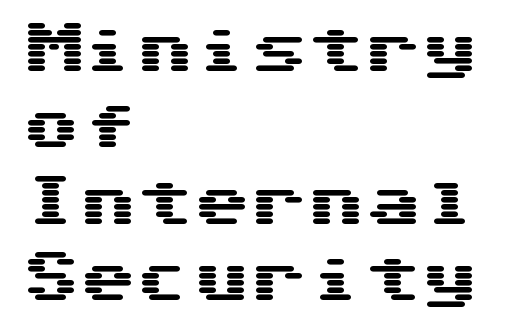
Notice how the passage keeps a crisp vertical edge on the left only. Serif or sans? Sans — the stroke terminals are bare. The horizontal fit of the characters is conventional and even. Leading: standard. Notice how the stems are strictly vertical — no italics here.
